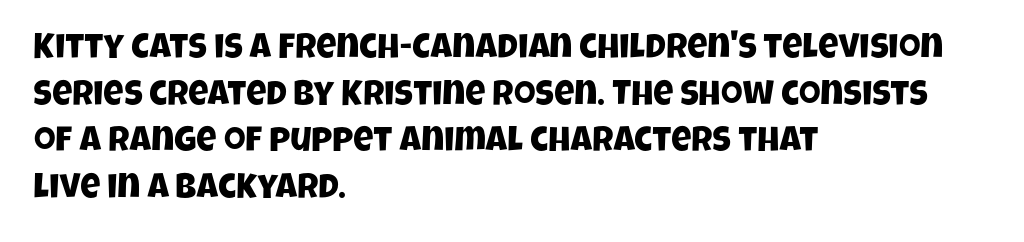
Q: Is the typeface a serif or a sans-serif typeface? A: Sans-serif.
Q: Is the text underlined? A: No.
Q: How is the paragraph aligned? A: Left-aligned.
Q: Is the spacing between letters normal or unusually wide? A: Normal.
Q: Is the spacing between lines tight, normal or loose? A: Normal.
Q: Width (condensed, normal, or wide)? A: Condensed.
Q: Stroke contrast? A: Low.
Q: x-height? A: Large.
Q: Monospaced? A: No.
